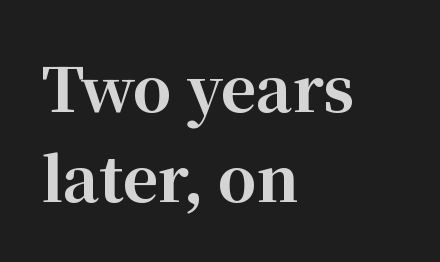
Q: Is the text bold? A: Yes.
Q: Is the text italic (slanted)? A: No, it is upright.
Q: Is the typeface a serif or a sans-serif typeface? A: Serif.
Q: Is the text underlined? A: No.
Q: How is the paragraph aligned? A: Left-aligned.
Q: Is the spacing between letters normal or unusually wide? A: Normal.
Q: Is the spacing between lines tight, normal or loose? A: Normal.
Q: Width (condensed, normal, or wide)? A: Normal.
Q: Stroke contrast? A: High.
Q: x-height? A: Medium.
Q: Monospaced? A: No.
